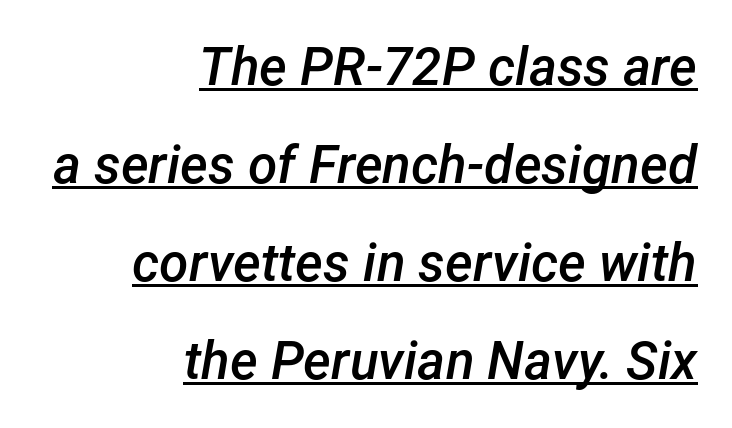
{"italic": "yes", "lean": "right", "slant_degrees": 12, "bold": "semi", "weight": "semibold", "width": "normal", "stroke_contrast": "low", "x_height": "medium", "monospaced": "no", "underline": "yes", "align": "right", "line_spacing_ratio": 1.85, "letter_spacing": "normal", "letter_spacing_em": 0.0, "glyph_px": 53}
